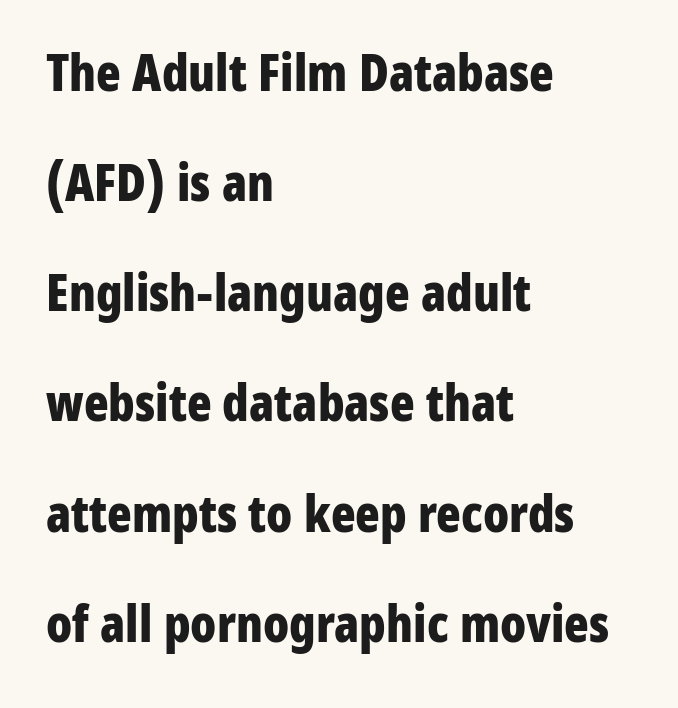
The letters stand straight up with perfectly vertical stems. Caption: multi-line text, flush left, ragged right. This rendering features lettering with no underline. Tracking here is standard; glyphs follow each other at the usual distance. Chunky letters — that's bold for sure.
